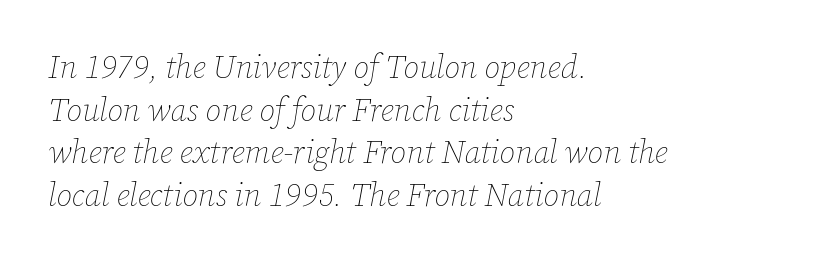
{"italic": "yes", "lean": "right", "slant_degrees": 12, "bold": "no", "weight": "thin", "width": "normal", "stroke_contrast": "low", "x_height": "medium", "monospaced": "no", "underline": "no", "align": "left", "line_spacing": "normal", "line_spacing_ratio": 1.33, "letter_spacing": "normal", "letter_spacing_em": 0.0, "glyph_px": 32}
